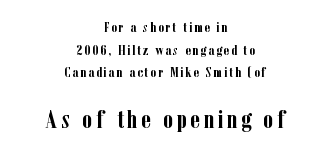
{"italic": "no", "bold": "yes", "underline": "no", "align": "center", "line_spacing": "normal", "line_spacing_ratio": 1.61, "larger_block": "second", "size_ratio": 1.79, "glyph_px": 25}
